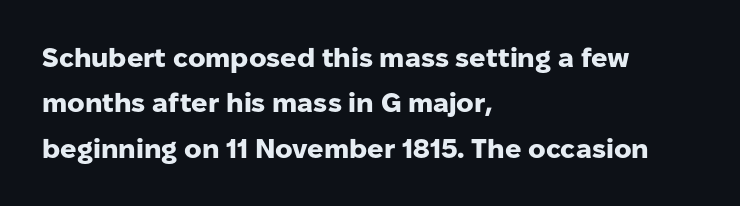
{"italic": "no", "bold": "yes", "underline": "no", "align": "left", "line_spacing": "normal", "line_spacing_ratio": 1.68, "letter_spacing": "normal", "letter_spacing_em": 0.0, "glyph_px": 27}
